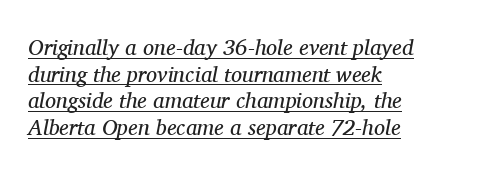
{"italic": "yes", "lean": "right", "slant_degrees": 11, "bold": "no", "underline": "yes", "align": "left", "line_spacing_ratio": 1.21, "letter_spacing": "normal", "letter_spacing_em": 0.0, "glyph_px": 22}
